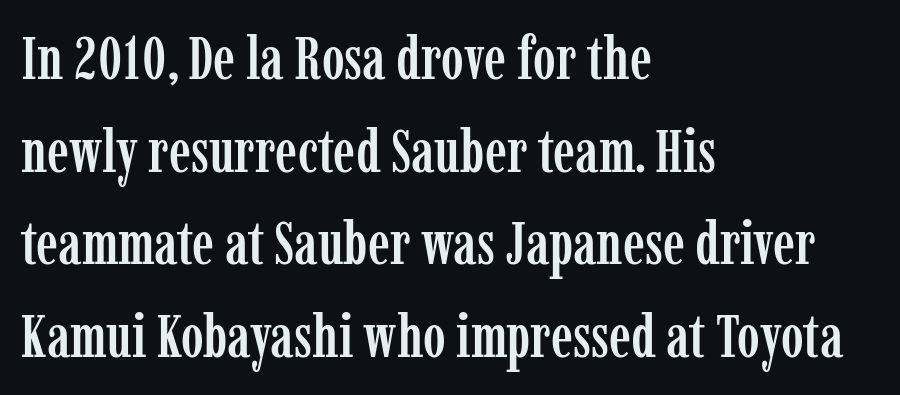
Q: Is the text italic (slanted)? A: No, it is upright.
Q: Is the typeface a serif or a sans-serif typeface? A: Serif.
Q: Is the text underlined? A: No.
Q: How is the paragraph aligned? A: Left-aligned.
Q: Is the spacing between letters normal or unusually wide? A: Normal.
Q: Is the spacing between lines tight, normal or loose? A: Normal.
Q: Width (condensed, normal, or wide)? A: Condensed.
Q: Stroke contrast? A: Low.
Q: x-height? A: Medium.
Q: Monospaced? A: No.
